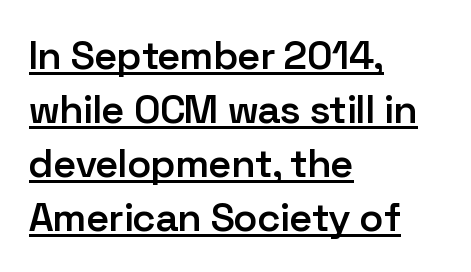
The image shows 40 px semibold sans-serif type, upright; set left-aligned, normal line spacing (1.35x), normal letter spacing, underlined; low stroke contrast and a medium x-height.
